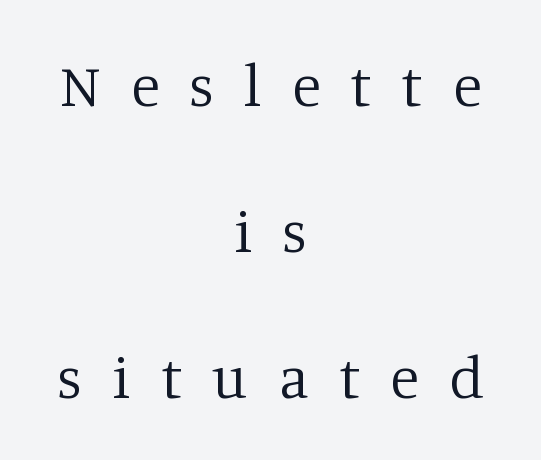
Spacing verdict: proportional, widths tailored to each character. Stroke mass is kept to a normal reading level or below. The specimen omits any rule beneath the text block's lines. Look at the bottom of the vertical strokes: they flare into serifs here. The typesetter chose a symmetrical, centered arrangement here. Characters follow at a spacing far wider than the type designer built in.
